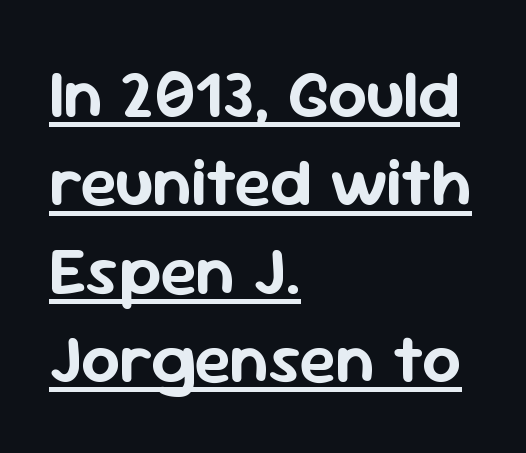
The typesetter has applied underlining to the passage shown. Evenly set lines give the paragraph a standard silhouette. Caption: multi-line text, flush left, ragged right. Characters remain perfectly vertical along every line.
